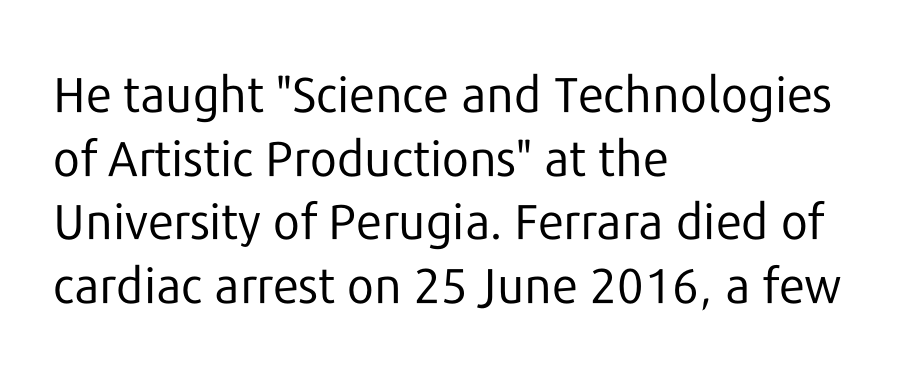
Q: Is the text bold? A: No.
Q: Is the text italic (slanted)? A: No, it is upright.
Q: Is the typeface a serif or a sans-serif typeface? A: Sans-serif.
Q: Is the text underlined? A: No.
Q: How is the paragraph aligned? A: Left-aligned.
Q: Is the spacing between letters normal or unusually wide? A: Normal.
Q: Is the spacing between lines tight, normal or loose? A: Normal.
Q: Width (condensed, normal, or wide)? A: Normal.
Q: Stroke contrast? A: Low.
Q: x-height? A: Medium.
Q: Monospaced? A: No.
